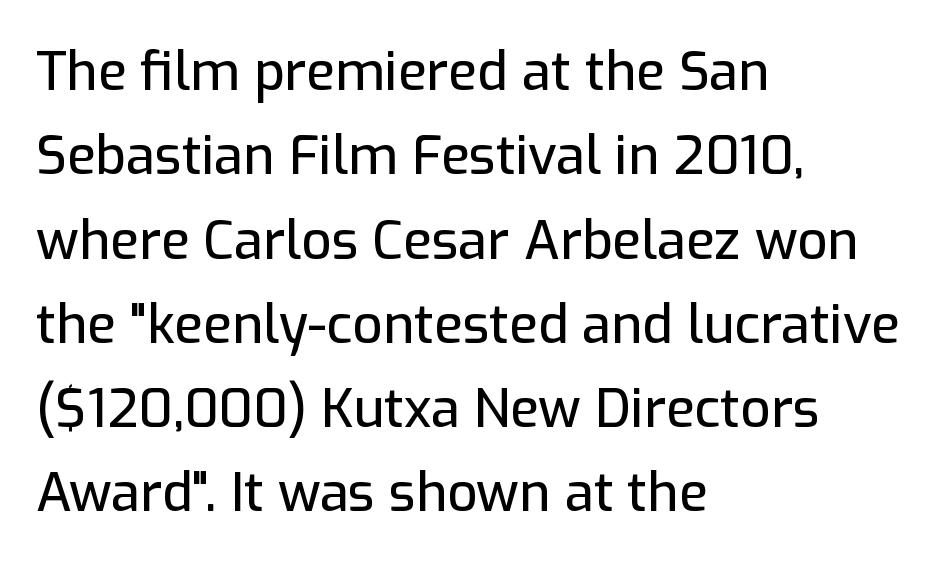
Words appear dense and cohesive because spacing is normal. Interline gaps are of average width in this sample. Only glyphs here, with clear space below each row. Ordinary non-slanted type is in use. This sample is left-justified, so line endings fall wherever the words run out.
